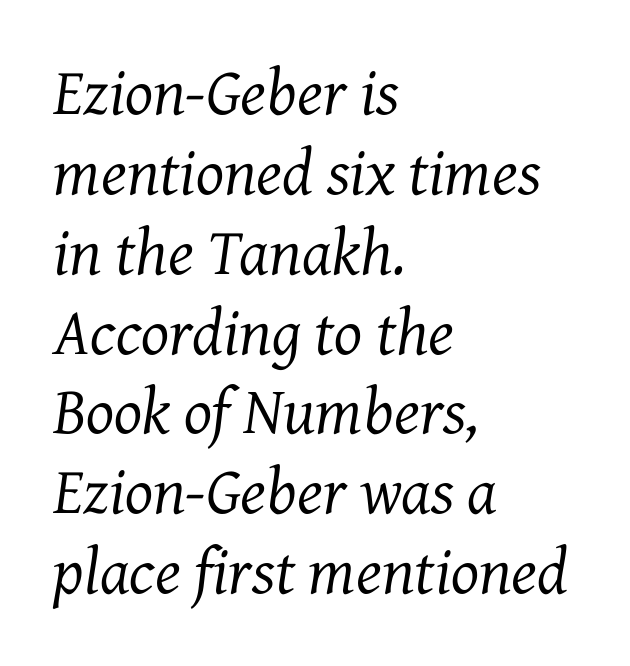
The passage shown is not underscored anywhere. Each word holds together tightly as a unit, with standard inter-letter gaps. Line beginnings align vertically; line endings do not. The strokes are not fattened; the text isn't bold. These lines are rendered in a variable-pitch font. The type family on display is of the serif kind.
